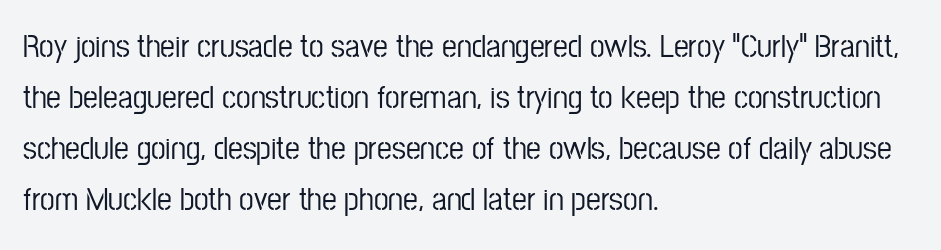
The image shows 33 px condensed sans-serif type, upright; set left-aligned, normal line spacing (1.55x), normal letter spacing, not underlined; low stroke contrast and a medium x-height.
